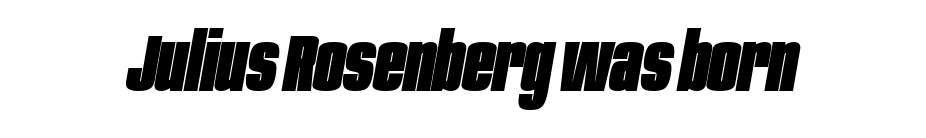
The image shows 80 px heavy, condensed type, italic (leaning right); set normal letter spacing, not underlined; low stroke contrast and a large x-height.
